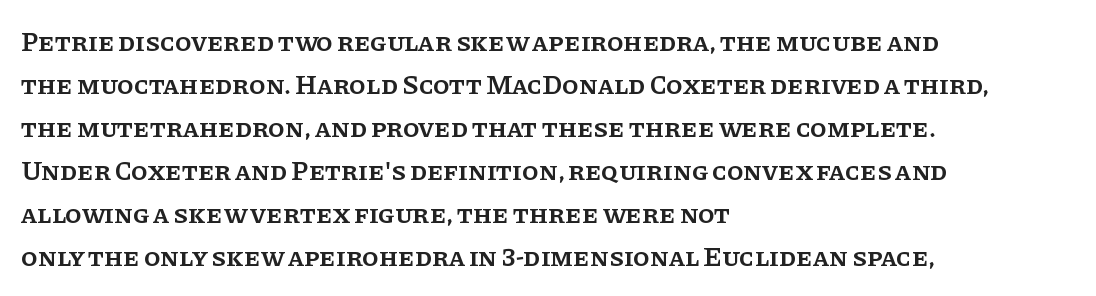
Decoration check: the copy has no underline. A classic flush-left, rag-right setting is used for this passage. Notice how descenders clear the ascenders below comfortably — that's standard leading. Tracking value appears to be zero — textbook default spacing.
